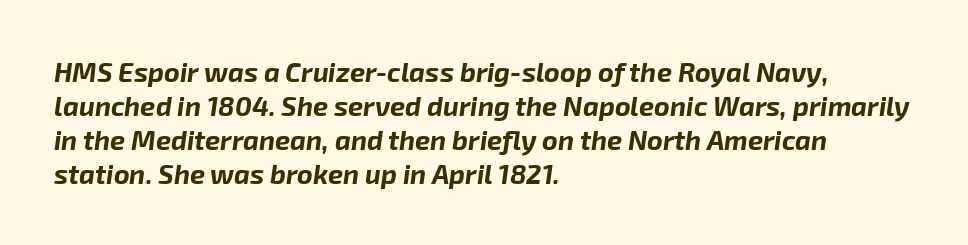
The image shows 27 px bold type, italic (leaning right); set left-aligned, normal line spacing (1.26x), normal letter spacing, not underlined.
